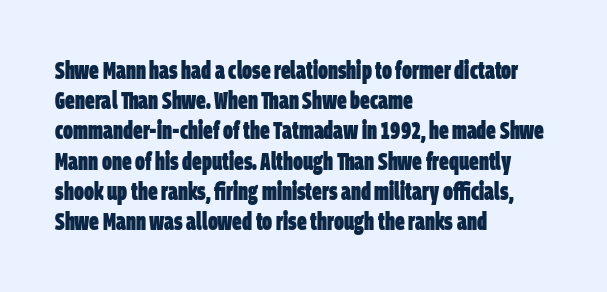
A dark, heavy texture on the line: the type is bold. Compared with typical paragraphs, the rows here are spaced about the same. Visually the block forms a straight wall on the left and a jagged coastline on the right. Descenders hang freely into open space. These lines keep a tight, regular rhythm from letter to letter.
